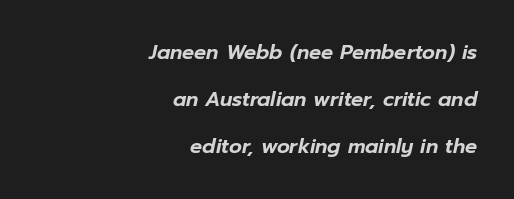
{"italic": "yes", "lean": "right", "slant_degrees": 12, "underline": "no", "align": "right", "line_spacing": "loose", "line_spacing_ratio": 2.34, "letter_spacing": "normal", "letter_spacing_em": 0.0, "glyph_px": 20}
